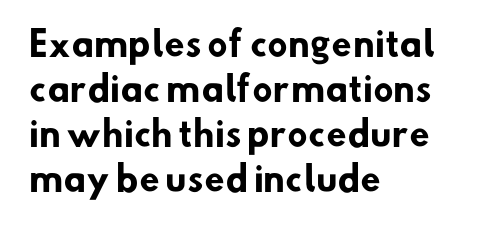
{"serif": "no", "bold": "yes", "weight": "heavy", "width": "normal", "stroke_contrast": "low", "x_height": "small", "monospaced": "no", "underline": "no", "align": "left", "line_spacing": "normal", "line_spacing_ratio": 1.36, "letter_spacing": "normal", "letter_spacing_em": 0.0, "glyph_px": 33}
